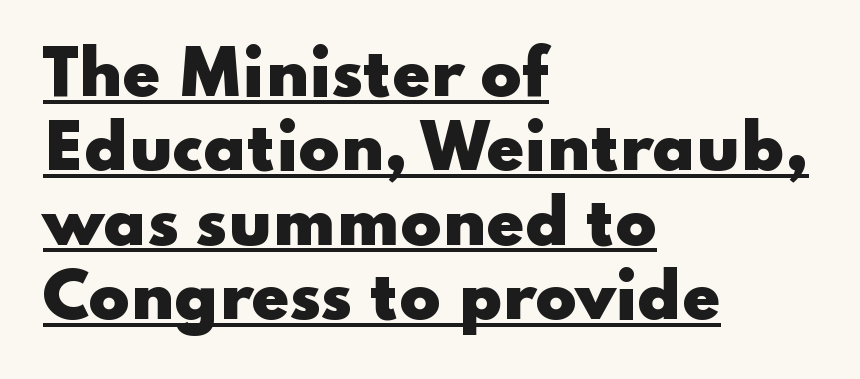
Standard letterfit; no display-style spreading of the glyphs. Notice how the stems are strictly vertical — no italics here. These lines are rendered in a variable-pitch font. The rag falls on the right side of this text block. The letters carry no serifs — their stems end cleanly without finishing strokes.
